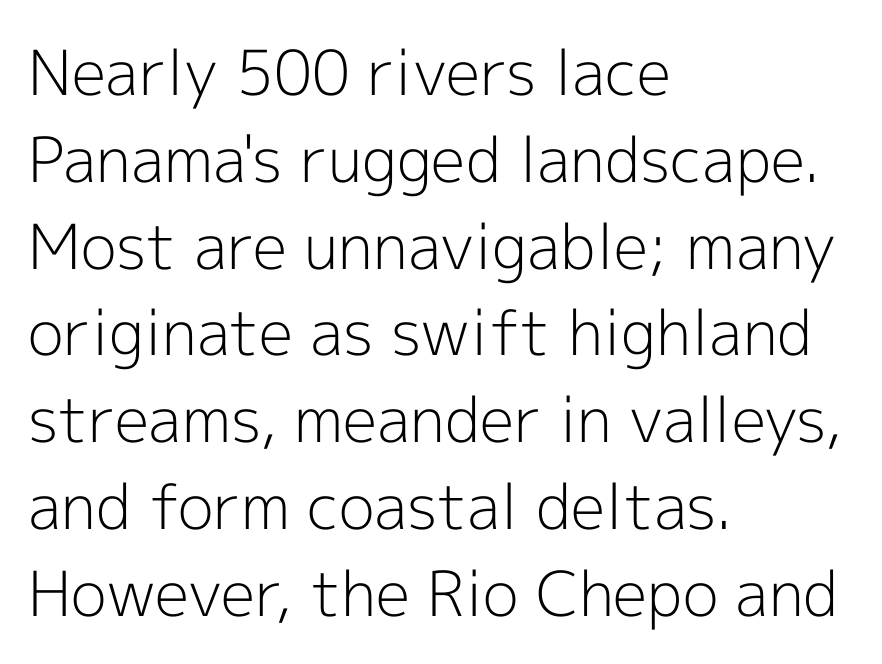
The face looks like a standard text weight, possibly lighter. A typesetter would call this zero additional tracking. Baseline-to-baseline distance is the conventional proportion of letter height. Glance below the letters and you will spot only blank space.
